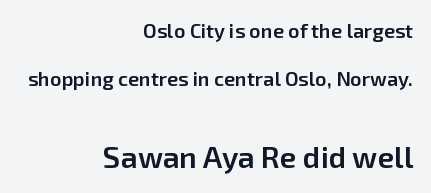
The image shows 30 px semibold sans-serif type, upright; set right-aligned, loose line spacing (2.4x), normal letter spacing, not underlined; the second (bottom) block is 1.5x larger; low stroke contrast and a medium x-height.
